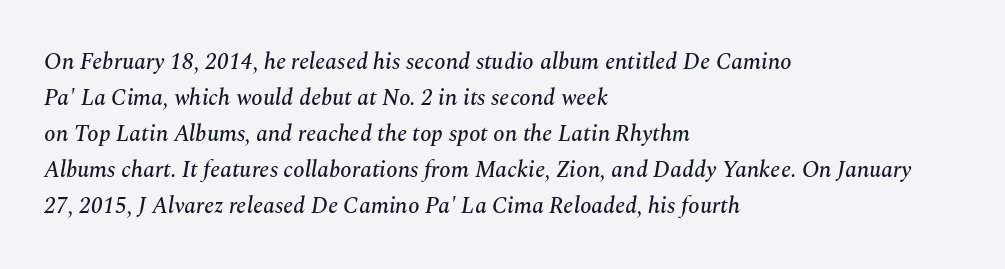
{"italic": "yes", "lean": "right", "slant_degrees": 10, "underline": "no", "align": "left", "line_spacing": "normal", "line_spacing_ratio": 1.57, "letter_spacing": "normal", "letter_spacing_em": 0.0, "glyph_px": 23}
